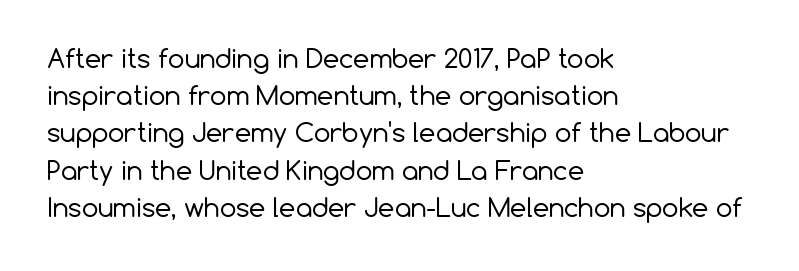
{"italic": "no", "bold": "no", "underline": "no", "align": "left", "line_spacing": "normal", "line_spacing_ratio": 1.43, "letter_spacing": "normal", "letter_spacing_em": 0.0, "glyph_px": 26}
